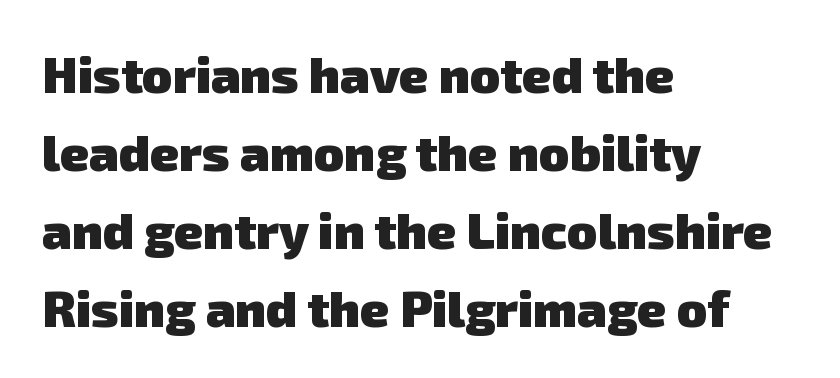
Students, this is bold: see how much ink each stroke carries. The face used here is proportionally spaced, like ordinary book or web type. Each word holds together tightly as a unit, with standard inter-letter gaps. The type family on display is of the sans-serif kind. The text block is weighted toward the left margin, trailing off unevenly rightward.
